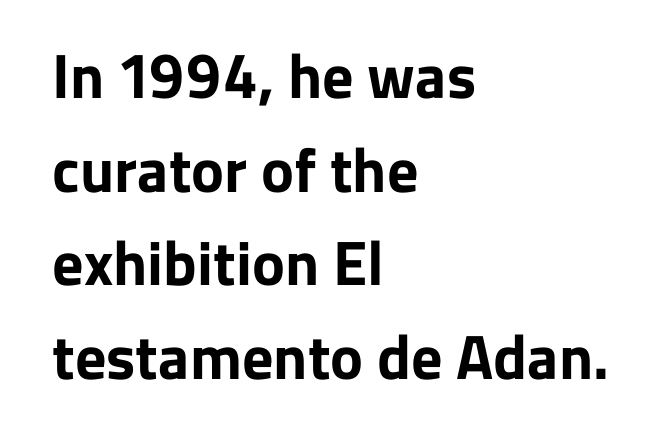
{"serif": "no", "italic": "no", "bold": "yes", "weight": "bold", "width": "normal", "stroke_contrast": "low", "x_height": "medium", "monospaced": "no", "underline": "no", "align": "left", "line_spacing": "normal", "line_spacing_ratio": 1.51, "letter_spacing": "normal", "letter_spacing_em": 0.0, "glyph_px": 62}
